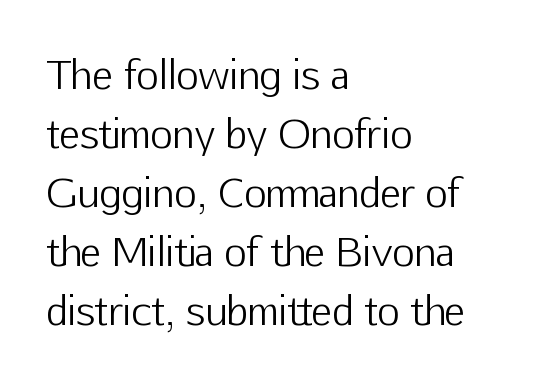
Q: Is the text bold? A: No.
Q: Is the text italic (slanted)? A: No, it is upright.
Q: Is the typeface a serif or a sans-serif typeface? A: Sans-serif.
Q: Is the text underlined? A: No.
Q: How is the paragraph aligned? A: Left-aligned.
Q: Is the spacing between letters normal or unusually wide? A: Normal.
Q: Is the spacing between lines tight, normal or loose? A: Normal.
Q: Width (condensed, normal, or wide)? A: Normal.
Q: Stroke contrast? A: Low.
Q: x-height? A: Medium.
Q: Monospaced? A: No.
